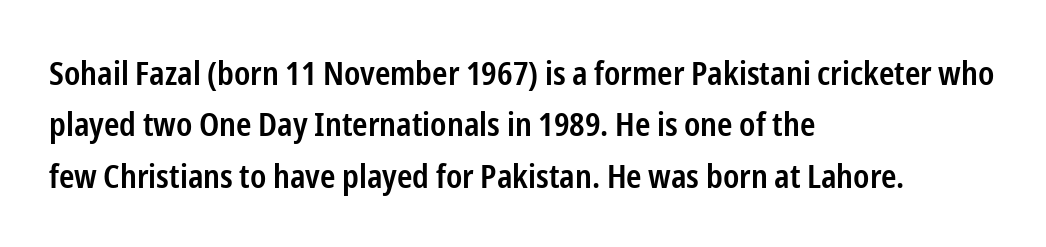
Q: Is the text bold? A: Semi-bold.
Q: Is the text italic (slanted)? A: No, it is upright.
Q: Is the typeface a serif or a sans-serif typeface? A: Sans-serif.
Q: Is the text underlined? A: No.
Q: How is the paragraph aligned? A: Left-aligned.
Q: Is the spacing between letters normal or unusually wide? A: Normal.
Q: Is the spacing between lines tight, normal or loose? A: Normal.
Q: Width (condensed, normal, or wide)? A: Condensed.
Q: Stroke contrast? A: Low.
Q: x-height? A: Medium.
Q: Monospaced? A: No.
